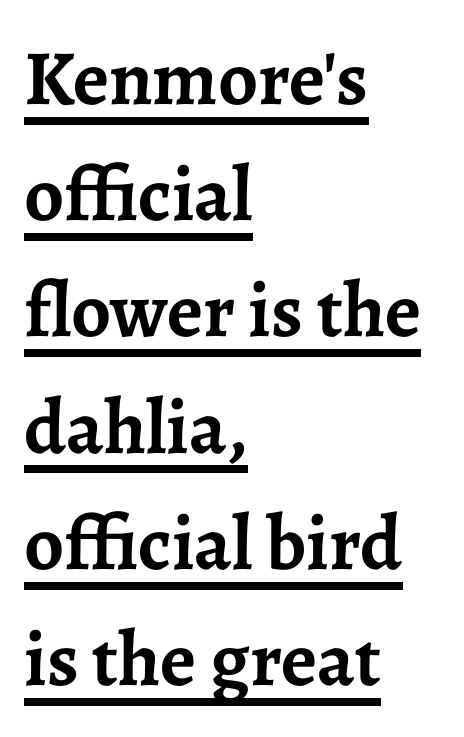
Q: Is the text bold? A: Yes.
Q: Is the text italic (slanted)? A: No, it is upright.
Q: Is the typeface a serif or a sans-serif typeface? A: Serif.
Q: Is the text underlined? A: Yes.
Q: How is the paragraph aligned? A: Left-aligned.
Q: Is the spacing between letters normal or unusually wide? A: Normal.
Q: Is the spacing between lines tight, normal or loose? A: Normal.
Q: Width (condensed, normal, or wide)? A: Normal.
Q: Stroke contrast? A: Low.
Q: x-height? A: Medium.
Q: Monospaced? A: No.
